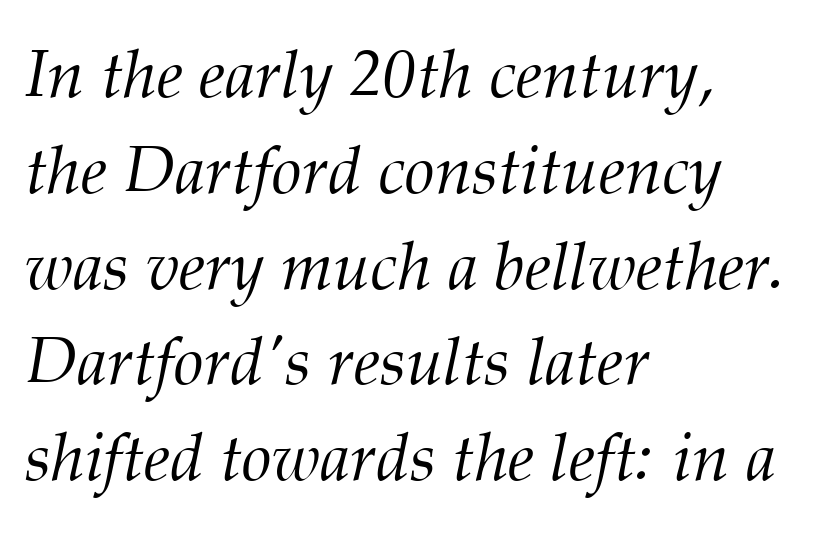
Q: Is the text bold? A: No.
Q: Is the text italic (slanted)? A: Yes, it leans right by about 12 degrees.
Q: Is the typeface a serif or a sans-serif typeface? A: Serif.
Q: Is the text underlined? A: No.
Q: How is the paragraph aligned? A: Left-aligned.
Q: Is the spacing between letters normal or unusually wide? A: Normal.
Q: Is the spacing between lines tight, normal or loose? A: Normal.
Q: Width (condensed, normal, or wide)? A: Normal.
Q: Stroke contrast? A: Medium.
Q: x-height? A: Medium.
Q: Monospaced? A: No.
